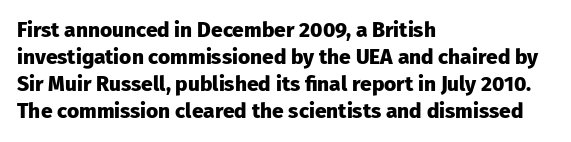
Q: Is the text bold? A: Yes.
Q: Is the text italic (slanted)? A: No, it is upright.
Q: Is the text underlined? A: No.
Q: How is the paragraph aligned? A: Left-aligned.
Q: Is the spacing between letters normal or unusually wide? A: Normal.
Q: Is the spacing between lines tight, normal or loose? A: Normal.
